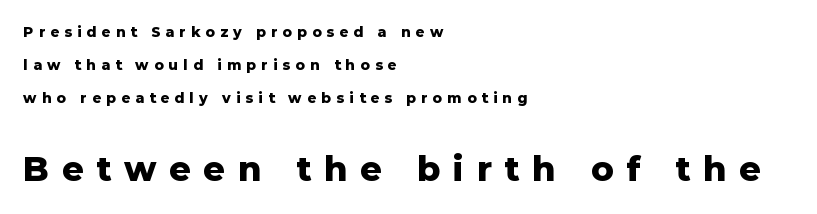
Here the designer chose a conventional face with non-uniform glyph widths. Leftover space on each line is placed entirely after the last word. Heavy-handed strokes throughout: this text is bold. Letter spacing: wide. Each letter's strokes conclude bluntly, with no projecting serifs.
